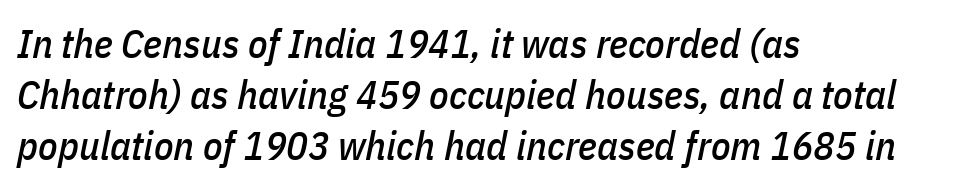
{"italic": "yes", "lean": "right", "slant_degrees": 11, "width": "condensed", "stroke_contrast": "low", "x_height": "medium", "monospaced": "no", "underline": "no", "align": "left", "line_spacing": "normal", "line_spacing_ratio": 1.27, "letter_spacing": "normal", "letter_spacing_em": 0.0, "glyph_px": 40}
